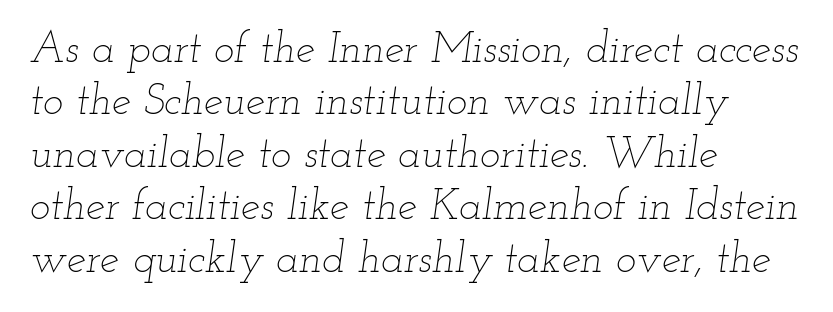
The image shows 43 px thin, wide type, italic (leaning right); set left-aligned, line spacing 1.22x, normal letter spacing, not underlined; low stroke contrast and a small x-height.
